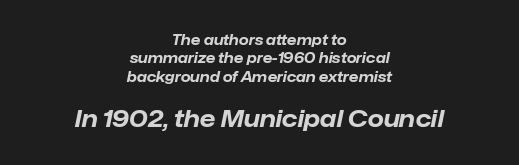
The image shows 23 px bold type, italic (leaning right); set centered, normal line spacing (1.31x), normal letter spacing, not underlined; the second (bottom) block is 1.64x larger.
